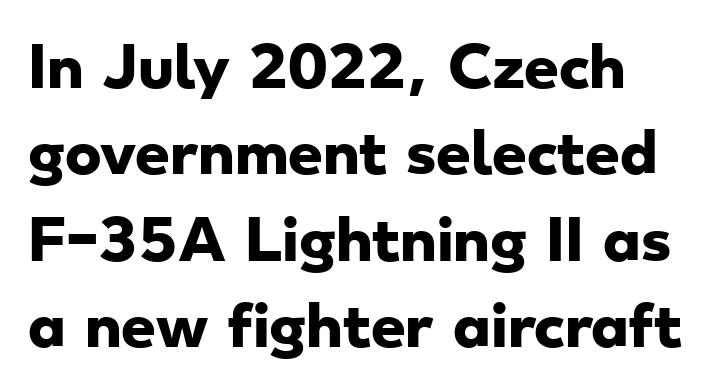
The image shows 55 px heavy, wide sans-serif type; set normal line spacing (1.57x), normal letter spacing, not underlined; low stroke contrast and a small x-height.
